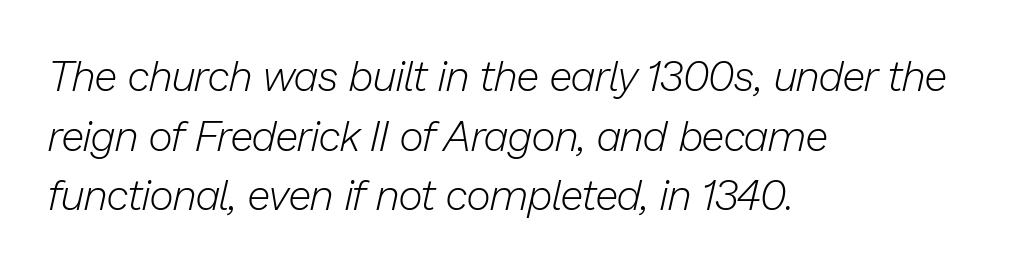
The image shows 42 px light type, italic (leaning right); set left-aligned, normal line spacing (1.42x), normal letter spacing, not underlined; low stroke contrast and a medium x-height.
